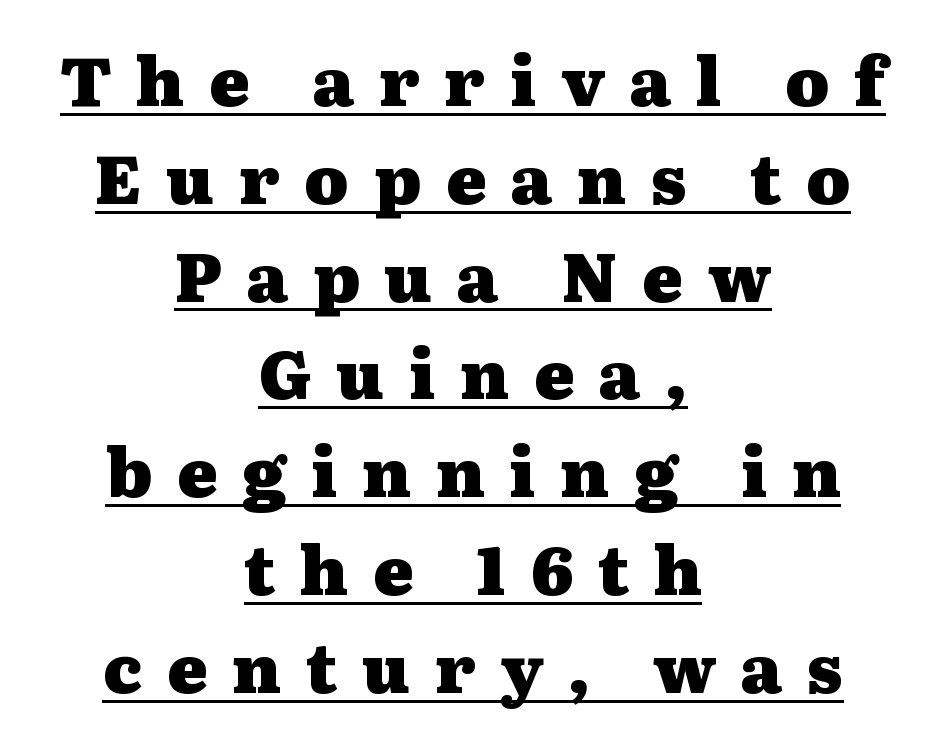
The image shows 67 px heavy, wide serif type, upright; set centered, normal line spacing (1.46x), unusually wide letter spacing (+0.37 em), underlined; medium stroke contrast and a medium x-height.
